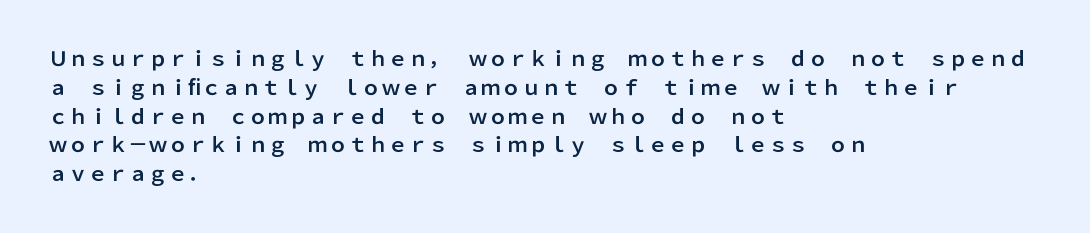
{"italic": "no", "underline": "no", "align": "left", "line_spacing": "normal", "line_spacing_ratio": 1.44, "letter_spacing": "normal", "letter_spacing_em": 0.0, "glyph_px": 20}
